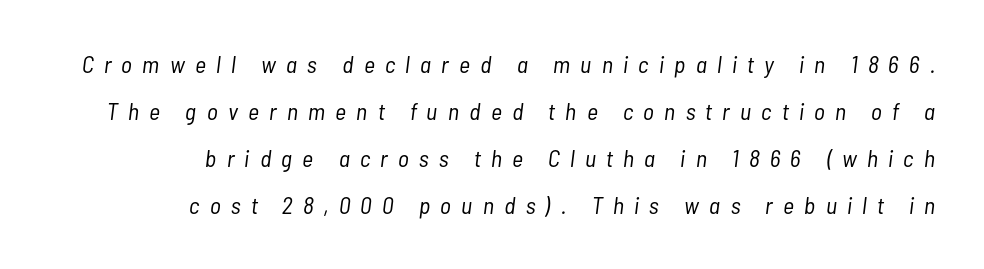
The image shows 24 px text type, italic (leaning right); set right-aligned, loose line spacing (1.96x), unusually wide letter spacing (+0.43 em), not underlined.
